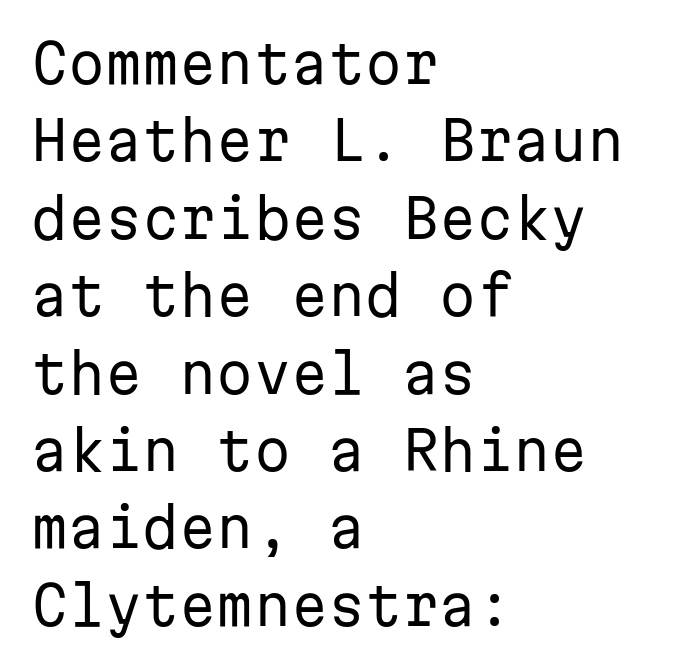
The image shows 53 px regular-weight sans-serif type, upright, monospaced; set left-aligned, normal line spacing (1.46x), normal letter spacing, not underlined; low stroke contrast and a medium x-height.
